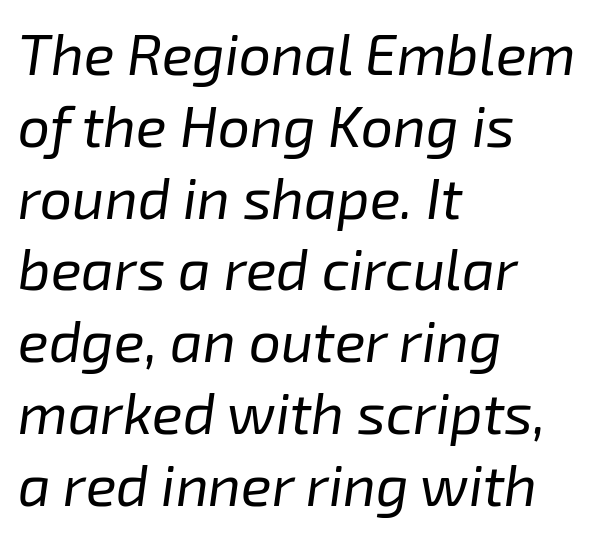
The image shows 57 px regular-weight type, italic (leaning right); set left-aligned, normal line spacing (1.26x), normal letter spacing, not underlined; low stroke contrast and a medium x-height.
